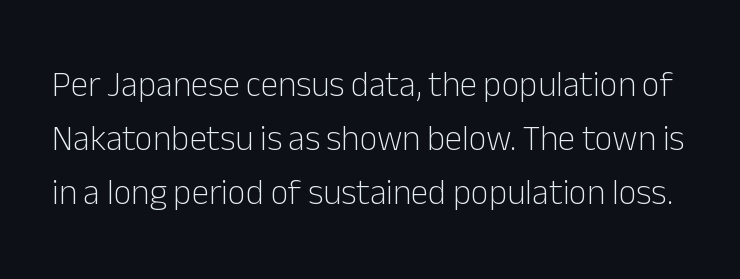
You can tell from the bare stems that sans-serif type was used. This is roman type, the default non-slanted kind. Characters follow at the spacing the type designer built in. Nobody drew a line under any word here. The strokes are not fattened; the text isn't bold.
